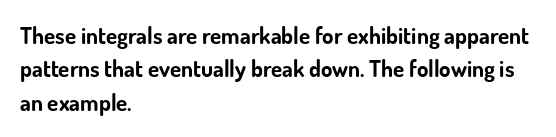
Every letter is thick-stroked: bold, no question. The space directly below the letters is spotless. How would I describe the line gaps? Plain and ordinary. A classic flush-left, rag-right setting is used for this passage. The specimen reads as upright at a glance.
